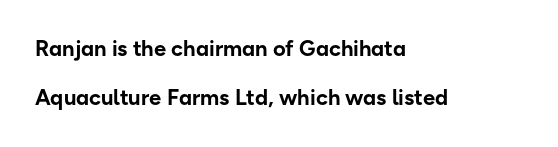
In terms of posture, this sample is upright. The line-height multiplier appears high, well above default. The gap between lines stays unmarked. This rendering leaves character spacing at its baseline value.
